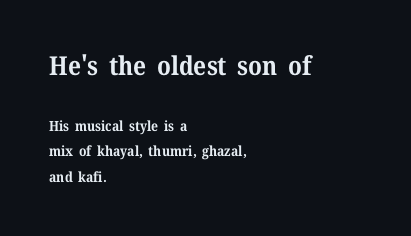
A typesetter would mark this as roman, not italic. Look at the tracking — it's just the regular setting, nothing added. If you drew a ruler down the left edge, every line would touch it. The designer gave the opening block more size than the closing block.
